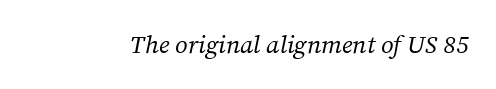
Q: Is the text bold? A: No.
Q: Is the text italic (slanted)? A: Yes, it leans right by about 12 degrees.
Q: Is the text underlined? A: No.
Q: Is the spacing between letters normal or unusually wide? A: Normal.
